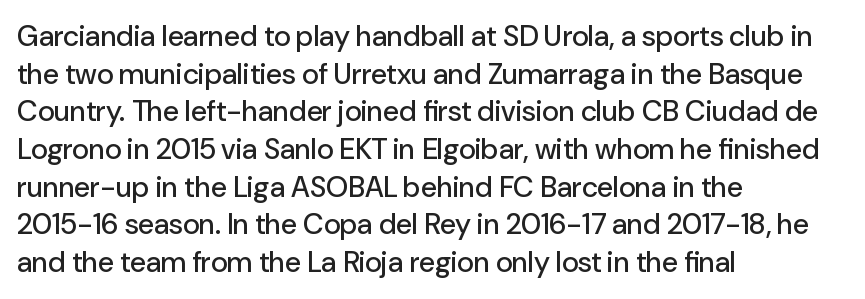
The image shows 29 px sans-serif type, upright; set left-aligned, normal line spacing (1.3x), normal letter spacing, not underlined; low stroke contrast and a medium x-height.
